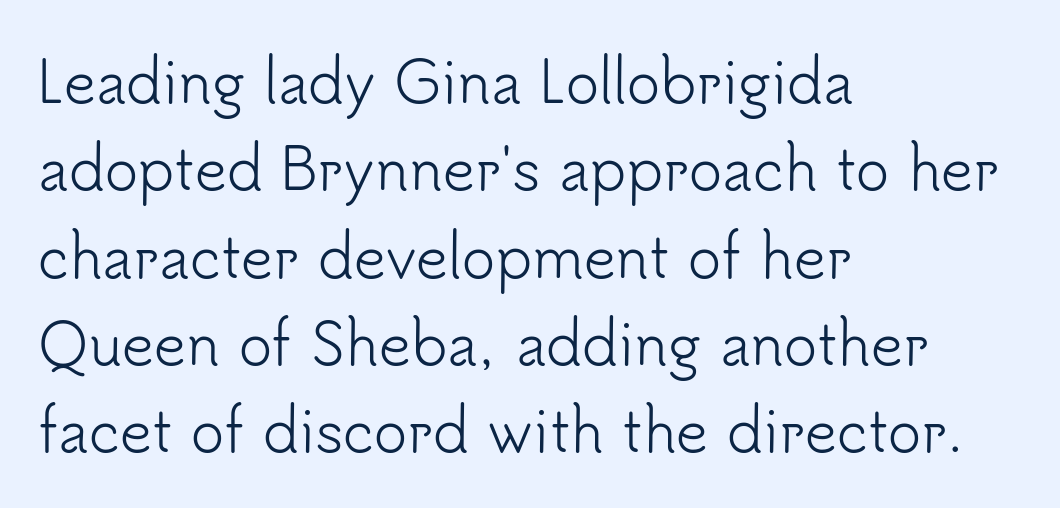
The image shows 56 px light sans-serif type, upright; set left-aligned, normal line spacing (1.56x), normal letter spacing, not underlined; low stroke contrast and a small x-height.
